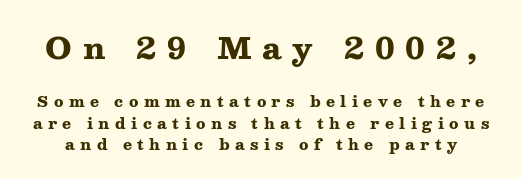
Q: Is the text bold? A: Yes.
Q: Is the text italic (slanted)? A: No, it is upright.
Q: Is the typeface a serif or a sans-serif typeface? A: Serif.
Q: Is the text underlined? A: No.
Q: Is the spacing between letters normal or unusually wide? A: Unusually wide.
Q: Is the spacing between lines tight, normal or loose? A: Normal.
Q: Which block of text is set in a larger size, the first (top) or the second (bottom)? A: The first (top) one.
Q: Width (condensed, normal, or wide)? A: Wide.
Q: Stroke contrast? A: Medium.
Q: x-height? A: Medium.
Q: Monospaced? A: No.
